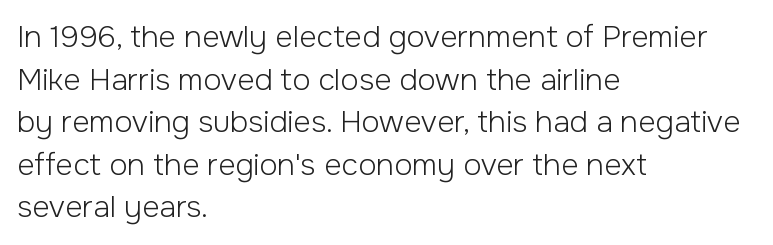
The image shows 30 px light sans-serif type, upright; set left-aligned, normal line spacing (1.42x), normal letter spacing, not underlined; low stroke contrast and a medium x-height.
